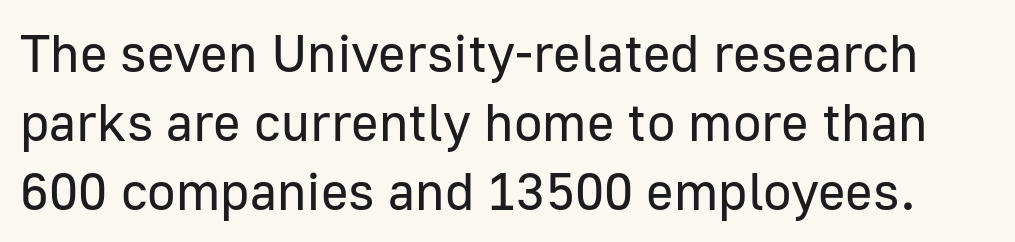
Stems here are at most as thick as an everyday book face. Looks like regular typesetting: each glyph gets only the width it needs. This block has exactly the height ordinary leading produces. The foot of each line stays bare and open.
